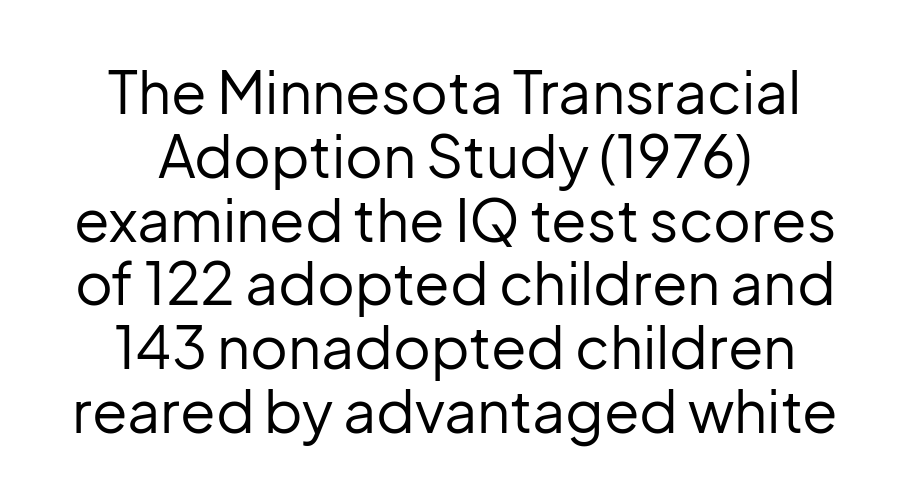
Q: Is the text bold? A: No.
Q: Is the text italic (slanted)? A: No, it is upright.
Q: Is the typeface a serif or a sans-serif typeface? A: Sans-serif.
Q: Is the text underlined? A: No.
Q: How is the paragraph aligned? A: Centered.
Q: Is the spacing between letters normal or unusually wide? A: Normal.
Q: Is the spacing between lines tight, normal or loose? A: Tight.
Q: Width (condensed, normal, or wide)? A: Normal.
Q: Stroke contrast? A: Low.
Q: x-height? A: Medium.
Q: Monospaced? A: No.
